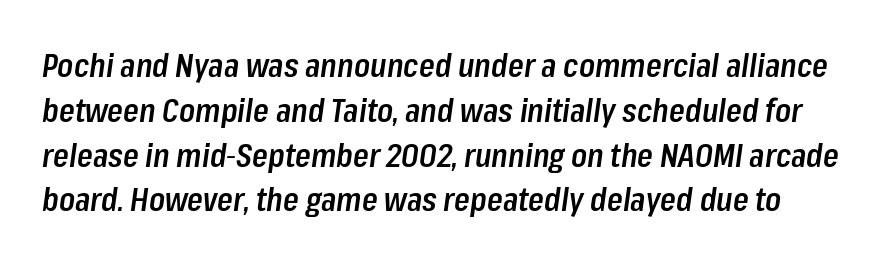
Q: Is the text bold? A: Semi-bold.
Q: Is the text italic (slanted)? A: Yes, it leans right by about 8 degrees.
Q: Is the text underlined? A: No.
Q: Is the spacing between letters normal or unusually wide? A: Normal.
Q: Is the spacing between lines tight, normal or loose? A: Normal.
Q: Width (condensed, normal, or wide)? A: Condensed.
Q: Stroke contrast? A: Low.
Q: x-height? A: Medium.
Q: Monospaced? A: No.
